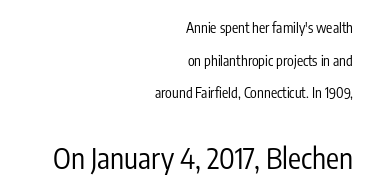
The image shows 29 px regular-weight, condensed sans-serif type, upright; set right-aligned, loose line spacing (2.33x), normal letter spacing, not underlined; the second (bottom) block is 2.07x larger; low stroke contrast and a medium x-height.
